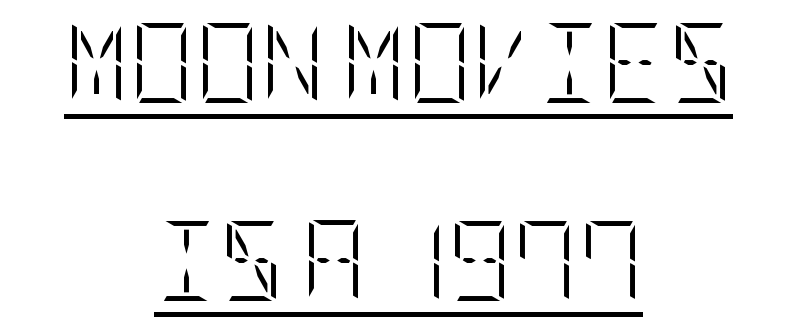
Q: Is the text bold? A: No.
Q: Is the text italic (slanted)? A: No, it is upright.
Q: Is the text underlined? A: Yes.
Q: How is the paragraph aligned? A: Centered.
Q: Is the spacing between letters normal or unusually wide? A: Normal.
Q: Is the spacing between lines tight, normal or loose? A: Loose.
Q: Width (condensed, normal, or wide)? A: Condensed.
Q: Stroke contrast? A: Low.
Q: x-height? A: Large.
